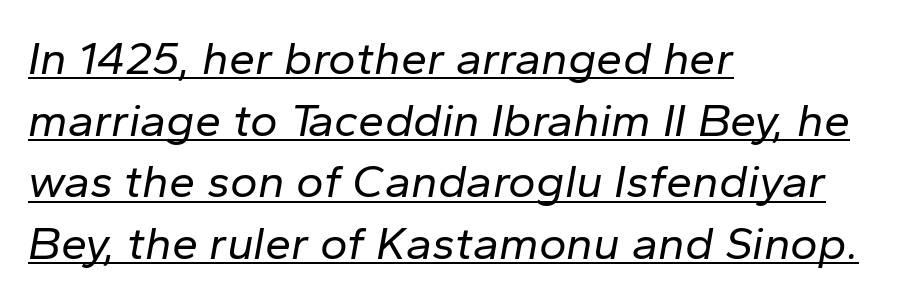
The image shows 47 px regular-weight type, italic (leaning right); set left-aligned, normal line spacing (1.31x), normal letter spacing, underlined; low stroke contrast and a medium x-height.
